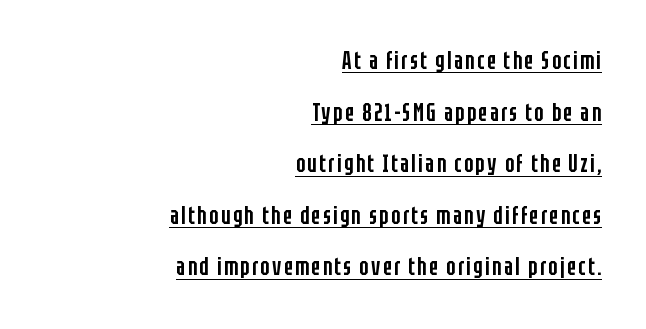
Q: Is the text bold? A: Semi-bold.
Q: Is the text italic (slanted)? A: No, it is upright.
Q: Is the text underlined? A: Yes.
Q: How is the paragraph aligned? A: Right-aligned.
Q: Is the spacing between lines tight, normal or loose? A: Loose.
